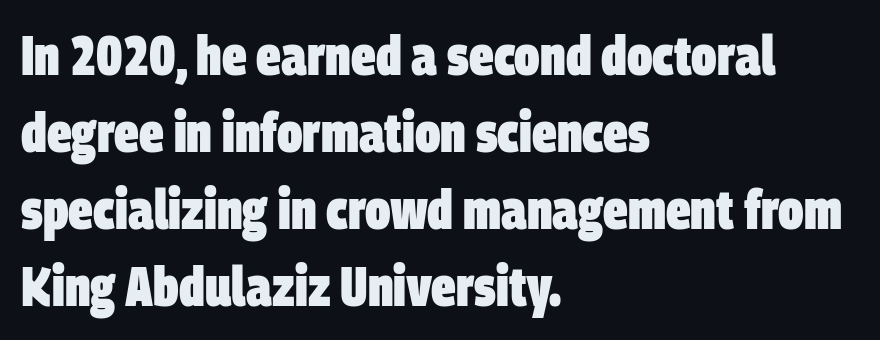
Q: Is the text bold? A: Yes.
Q: Is the typeface a serif or a sans-serif typeface? A: Sans-serif.
Q: Is the text underlined? A: No.
Q: How is the paragraph aligned? A: Left-aligned.
Q: Is the spacing between letters normal or unusually wide? A: Normal.
Q: Is the spacing between lines tight, normal or loose? A: Normal.
Q: Width (condensed, normal, or wide)? A: Condensed.
Q: Stroke contrast? A: Low.
Q: x-height? A: Large.
Q: Monospaced? A: No.
